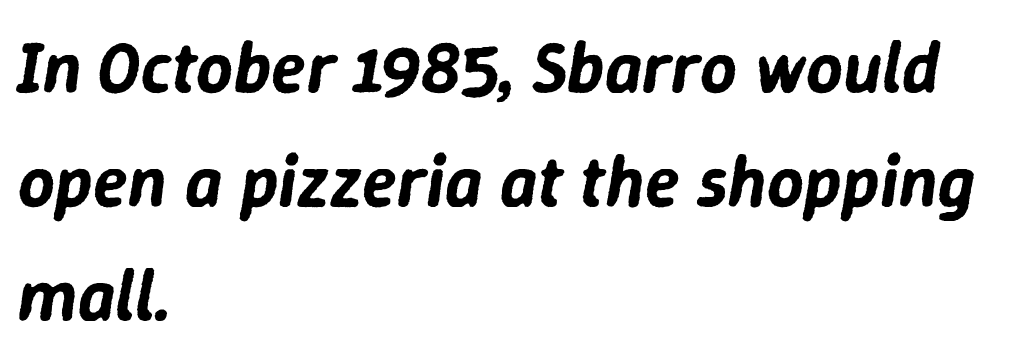
{"italic": "yes", "lean": "right", "slant_degrees": 9, "width": "normal", "stroke_contrast": "low", "x_height": "medium", "monospaced": "no", "underline": "no", "align": "left", "line_spacing": "normal", "line_spacing_ratio": 1.58, "letter_spacing": "normal", "letter_spacing_em": 0.0, "glyph_px": 72}
